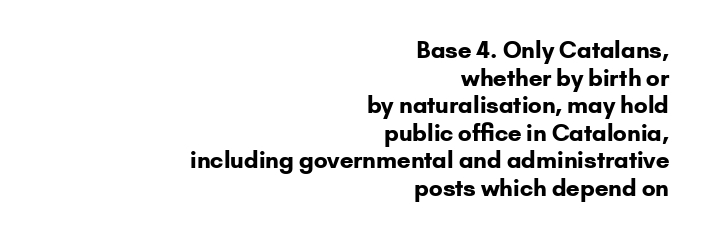
The image shows 23 px bold type, upright; set right-aligned, line spacing 1.2x, normal letter spacing, not underlined.
